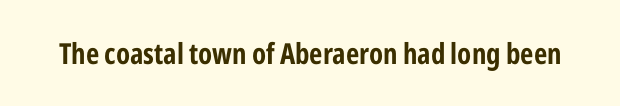
{"serif": "no", "italic": "no", "bold": "yes", "weight": "bold", "width": "condensed", "stroke_contrast": "low", "x_height": "medium", "monospaced": "no", "underline": "no", "letter_spacing": "normal", "letter_spacing_em": 0.0, "glyph_px": 29}
